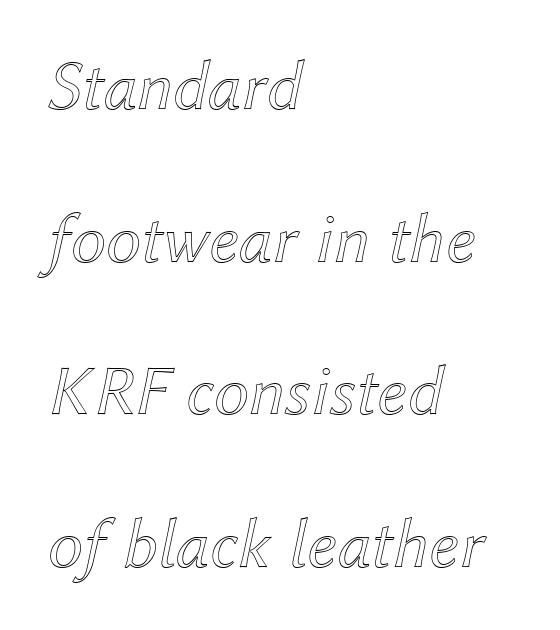
The image shows 71 px text type, italic (leaning right); set left-aligned, loose line spacing (2.15x), normal letter spacing, not underlined; a medium x-height.
